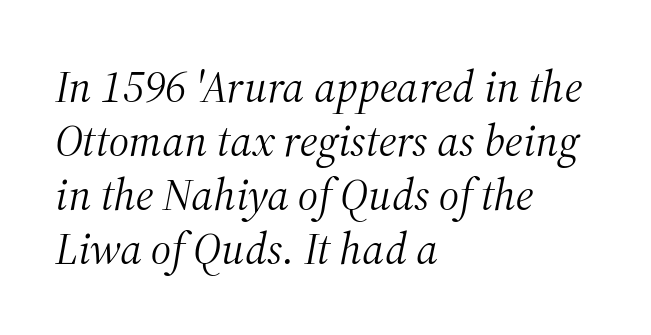
Q: Is the text bold? A: No.
Q: Is the text italic (slanted)? A: Yes, it leans right by about 12 degrees.
Q: Is the typeface a serif or a sans-serif typeface? A: Serif.
Q: Is the text underlined? A: No.
Q: How is the paragraph aligned? A: Left-aligned.
Q: Is the spacing between letters normal or unusually wide? A: Normal.
Q: Width (condensed, normal, or wide)? A: Normal.
Q: Stroke contrast? A: Medium.
Q: x-height? A: Medium.
Q: Monospaced? A: No.
